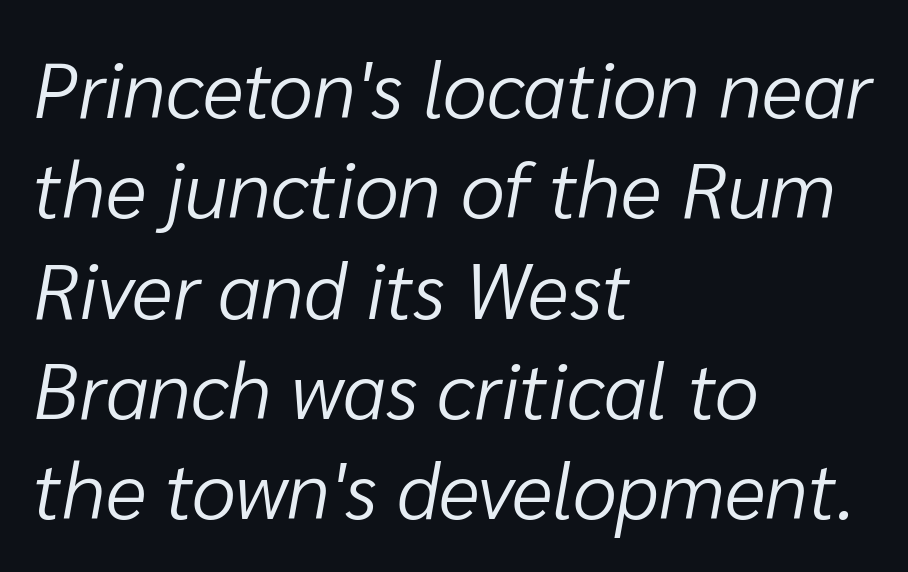
Q: Is the text bold? A: No.
Q: Is the text italic (slanted)? A: Yes, it leans right by about 10 degrees.
Q: Is the text underlined? A: No.
Q: How is the paragraph aligned? A: Left-aligned.
Q: Is the spacing between letters normal or unusually wide? A: Normal.
Q: Is the spacing between lines tight, normal or loose? A: Normal.
Q: Width (condensed, normal, or wide)? A: Normal.
Q: Stroke contrast? A: Low.
Q: x-height? A: Medium.
Q: Monospaced? A: No.
